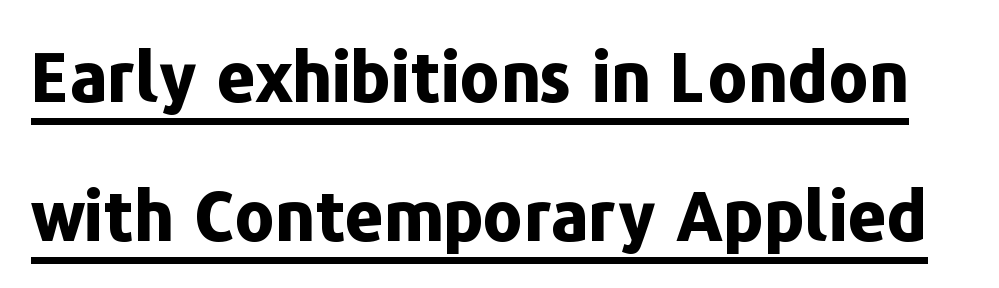
Q: Is the text bold? A: Yes.
Q: Is the text italic (slanted)? A: No, it is upright.
Q: Is the typeface a serif or a sans-serif typeface? A: Sans-serif.
Q: Is the text underlined? A: Yes.
Q: Is the spacing between letters normal or unusually wide? A: Normal.
Q: Is the spacing between lines tight, normal or loose? A: Loose.
Q: Width (condensed, normal, or wide)? A: Normal.
Q: Stroke contrast? A: Low.
Q: x-height? A: Medium.
Q: Monospaced? A: No.
